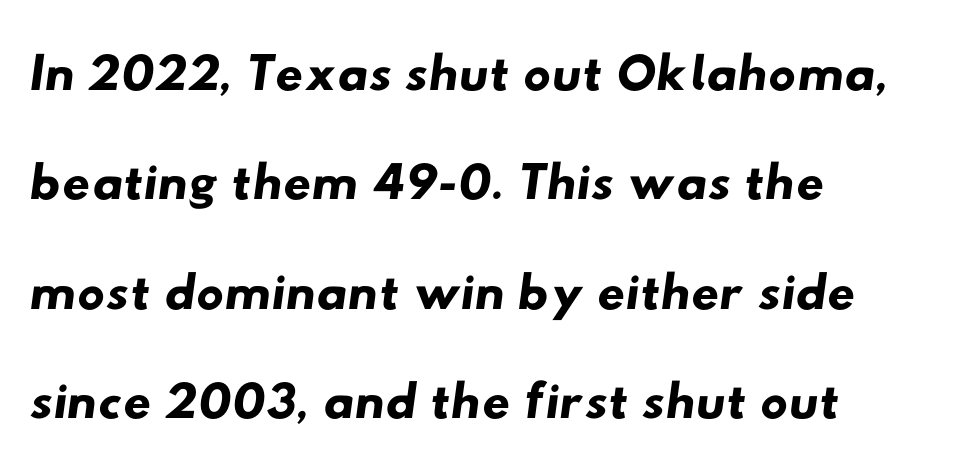
{"serif": "no", "width": "wide", "stroke_contrast": "low", "x_height": "small", "monospaced": "no", "underline": "no", "align": "left", "line_spacing": "normal", "line_spacing_ratio": 1.42, "letter_spacing": "normal", "letter_spacing_em": 0.0, "glyph_px": 77}
